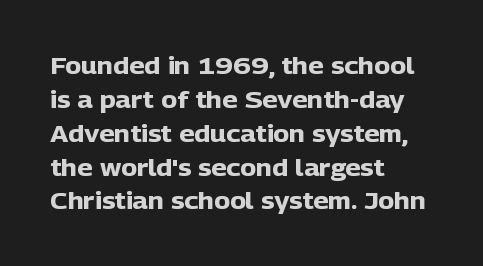
{"italic": "no", "bold": "yes", "underline": "no", "align": "left", "line_spacing": "normal", "line_spacing_ratio": 1.41, "letter_spacing": "normal", "letter_spacing_em": 0.0, "glyph_px": 24}
